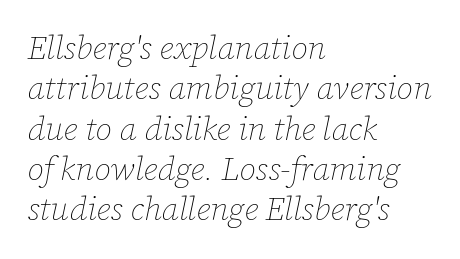
The image shows 33 px thin type, italic (leaning right); set left-aligned, line spacing 1.22x, normal letter spacing, not underlined; low stroke contrast and a medium x-height.
